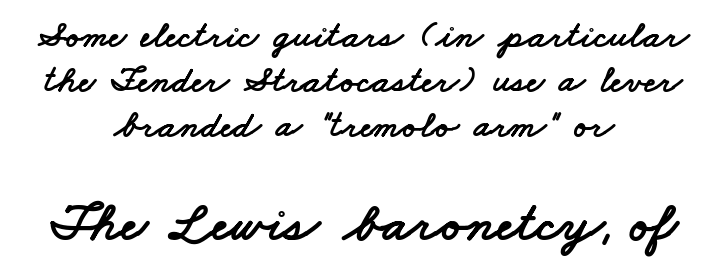
Q: Is the typeface a serif or a sans-serif typeface? A: Sans-serif.
Q: Is the text underlined? A: No.
Q: How is the paragraph aligned? A: Centered.
Q: Is the spacing between letters normal or unusually wide? A: Normal.
Q: Which block of text is set in a larger size, the first (top) or the second (bottom)? A: The second (bottom) one.
Q: Width (condensed, normal, or wide)? A: Wide.
Q: Stroke contrast? A: Low.
Q: x-height? A: Small.
Q: Monospaced? A: No.
